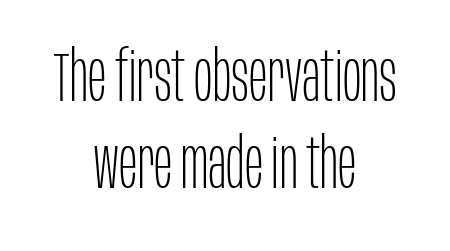
Q: Is the text bold? A: No.
Q: Is the text italic (slanted)? A: No, it is upright.
Q: Is the typeface a serif or a sans-serif typeface? A: Sans-serif.
Q: Is the text underlined? A: No.
Q: How is the paragraph aligned? A: Centered.
Q: Is the spacing between letters normal or unusually wide? A: Normal.
Q: Is the spacing between lines tight, normal or loose? A: Normal.
Q: Width (condensed, normal, or wide)? A: Condensed.
Q: Stroke contrast? A: Low.
Q: x-height? A: Large.
Q: Monospaced? A: No.
